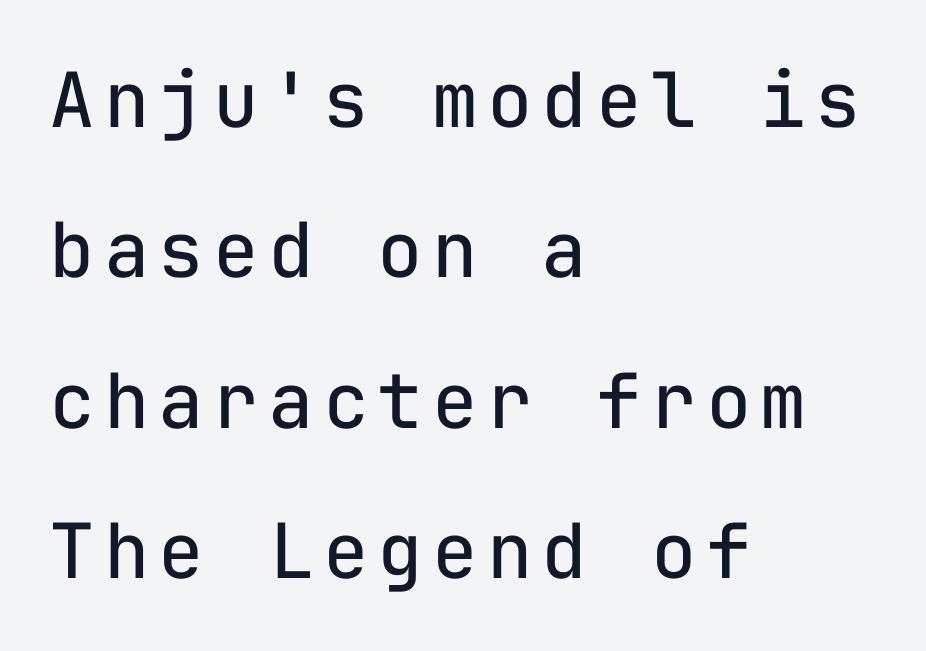
Stems here are at most as thick as an everyday book face. Casual observation: everything's shoved over to the left. Vertical strokes here are truly vertical. This sample trades compactness for vertical openness between lines.
